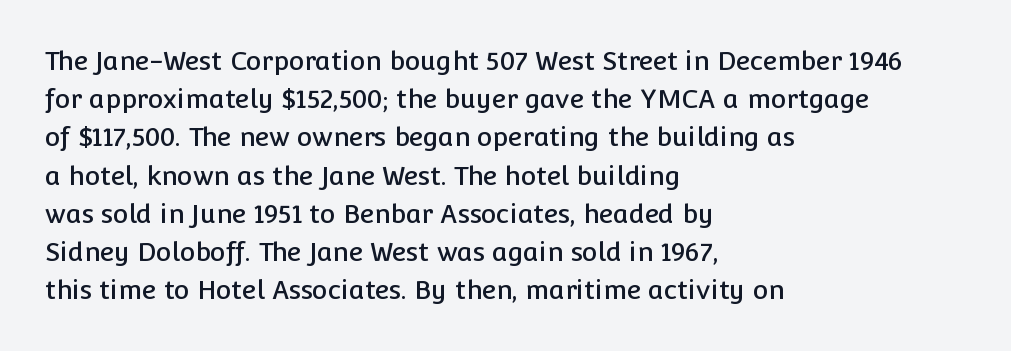
{"italic": "no", "underline": "no", "align": "left", "line_spacing": "normal", "line_spacing_ratio": 1.47, "letter_spacing": "normal", "letter_spacing_em": 0.0, "glyph_px": 26}
